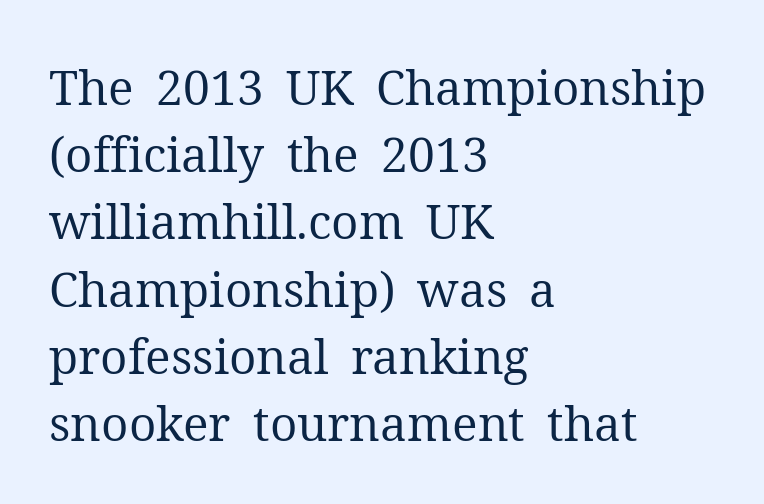
Q: Is the text bold? A: No.
Q: Is the text italic (slanted)? A: No, it is upright.
Q: Is the typeface a serif or a sans-serif typeface? A: Serif.
Q: Is the text underlined? A: No.
Q: How is the paragraph aligned? A: Left-aligned.
Q: Is the spacing between letters normal or unusually wide? A: Normal.
Q: Is the spacing between lines tight, normal or loose? A: Normal.
Q: Width (condensed, normal, or wide)? A: Normal.
Q: Stroke contrast? A: Medium.
Q: x-height? A: Medium.
Q: Monospaced? A: No.
